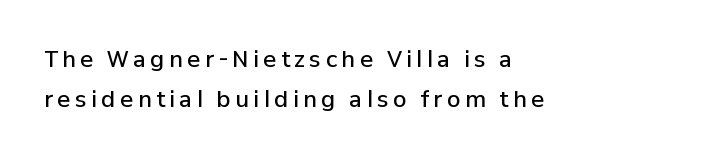
Q: Is the text bold? A: Semi-bold.
Q: Is the text italic (slanted)? A: No, it is upright.
Q: Is the text underlined? A: No.
Q: How is the paragraph aligned? A: Left-aligned.
Q: Is the spacing between letters normal or unusually wide? A: Unusually wide.
